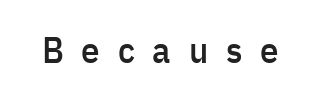
{"serif": "no", "italic": "no", "width": "condensed", "stroke_contrast": "low", "x_height": "medium", "monospaced": "no", "underline": "no", "letter_spacing": "wide", "letter_spacing_em": 0.48, "glyph_px": 37}
